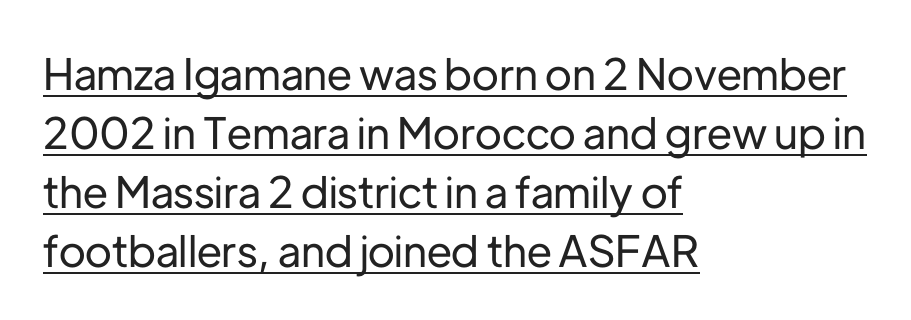
{"serif": "no", "italic": "no", "width": "normal", "stroke_contrast": "low", "x_height": "medium", "monospaced": "no", "underline": "yes", "align": "left", "line_spacing": "normal", "line_spacing_ratio": 1.37, "letter_spacing": "normal", "letter_spacing_em": 0.0, "glyph_px": 43}
